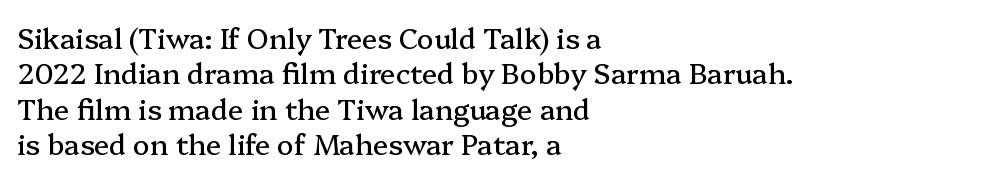
The specimen omits any rule beneath the text block's lines. Students, note that the glyphs here touch the page at normal intervals. The passage shown is typeset with a serif family. Varying glyph widths throughout — classic text-font behaviour. These lines were composed using upright roman letters.
